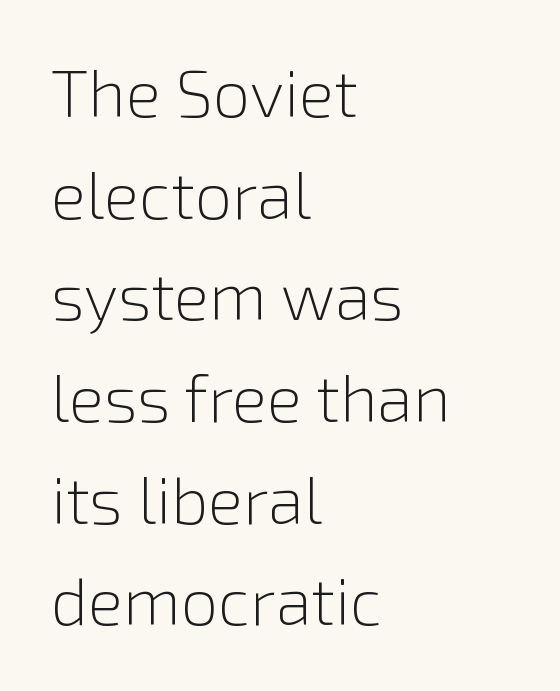
The image shows 66 px light sans-serif type, upright; set left-aligned, normal line spacing (1.54x), normal letter spacing, not underlined; a medium x-height.
